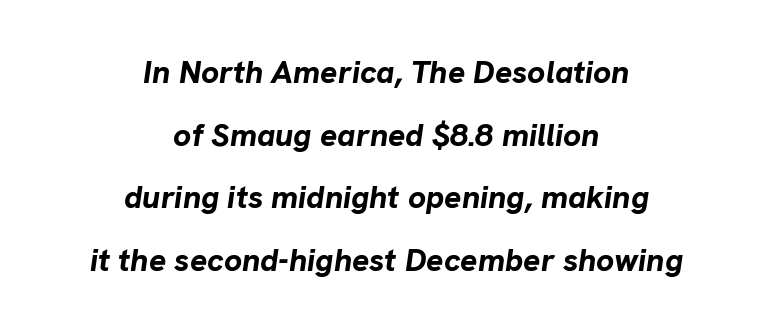
Letters rest on an invisible, unmarked baseline. Honestly, the rows look like they've been pulled way apart. Note the varied advance widths — an 'i' is clearly narrower than an 'm'. Looking at the ascenders, they clearly lean. No extra tracking has been applied to these lines. How heavy is the stroke? Heavy — this is a bold.
